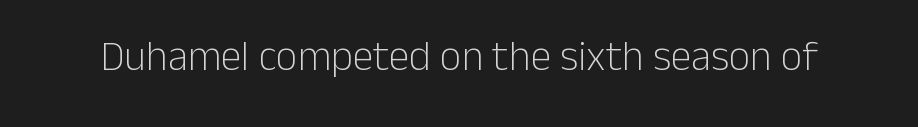
{"serif": "no", "italic": "no", "bold": "no", "weight": "light", "width": "normal", "stroke_contrast": "low", "x_height": "medium", "monospaced": "no", "underline": "no", "letter_spacing": "normal", "letter_spacing_em": 0.0, "glyph_px": 42}
